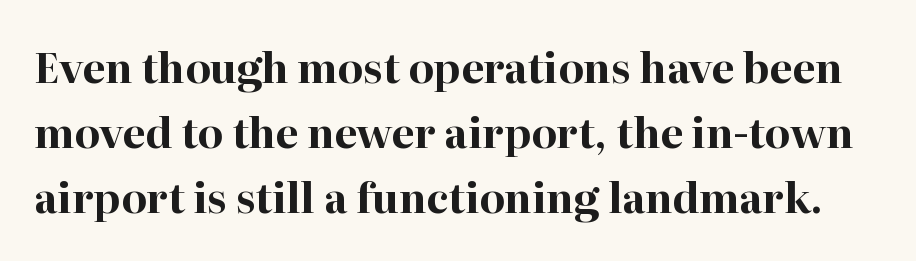
The passage shown is not underscored anywhere. The passage shown is typed in a proportional face where columns would drift. Horizontal bands of white between lines are of average thickness. The gaps between neighbouring characters are ordinary and unremarkable. These words are printed bold, with thick strokes throughout.
